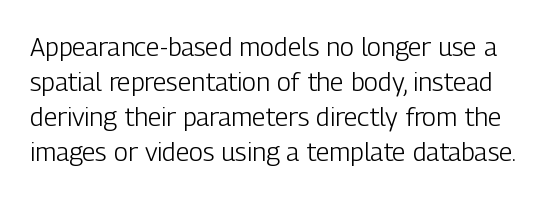
{"italic": "no", "bold": "no", "underline": "no", "line_spacing": "normal", "line_spacing_ratio": 1.34, "letter_spacing": "normal", "letter_spacing_em": 0.0, "glyph_px": 26}
